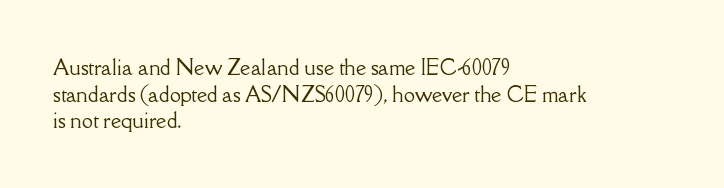
The image shows 20 px text type, upright; set left-aligned, normal line spacing (1.33x), normal letter spacing, not underlined.
